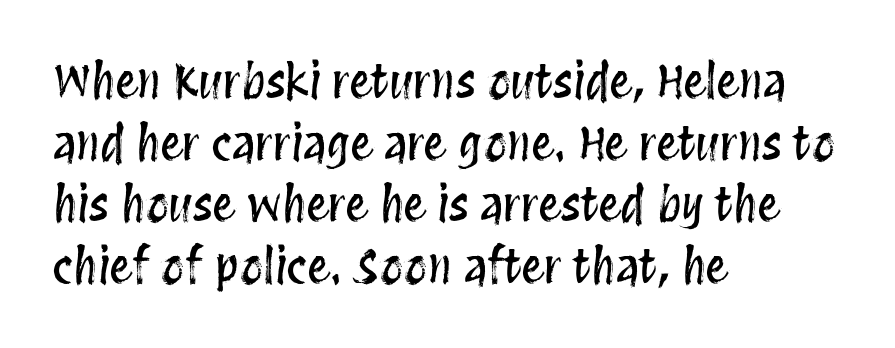
Q: Is the text italic (slanted)? A: No, it is upright.
Q: Is the text underlined? A: No.
Q: How is the paragraph aligned? A: Left-aligned.
Q: Is the spacing between letters normal or unusually wide? A: Normal.
Q: Is the spacing between lines tight, normal or loose? A: Normal.
Q: Width (condensed, normal, or wide)? A: Condensed.
Q: Stroke contrast? A: Medium.
Q: x-height? A: Large.
Q: Monospaced? A: No.
